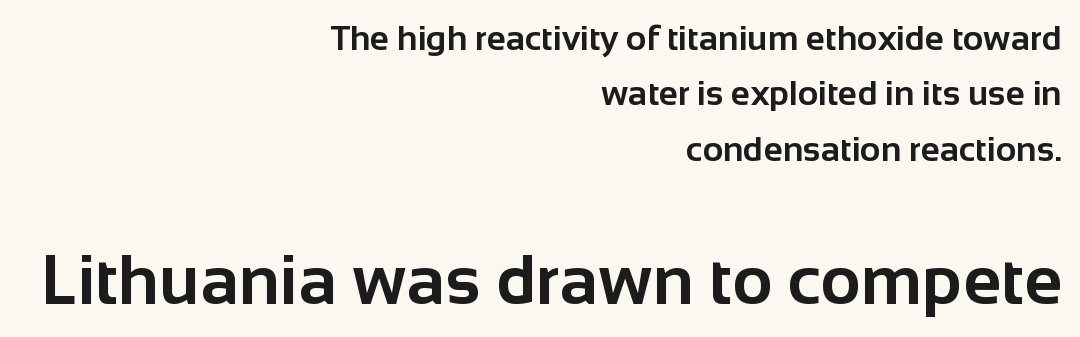
The image shows 70 px bold sans-serif type, upright; set right-aligned, normal line spacing (1.58x), normal letter spacing, not underlined; the second (bottom) block is 2.0x larger; low stroke contrast and a medium x-height.
